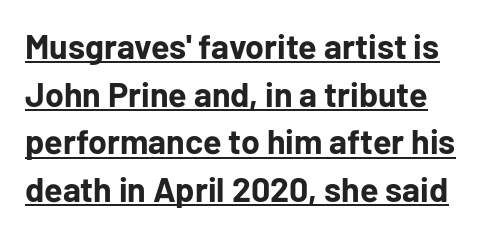
The image shows 34 px bold sans-serif type, upright; set normal line spacing (1.4x), normal letter spacing, underlined; low stroke contrast and a medium x-height.
